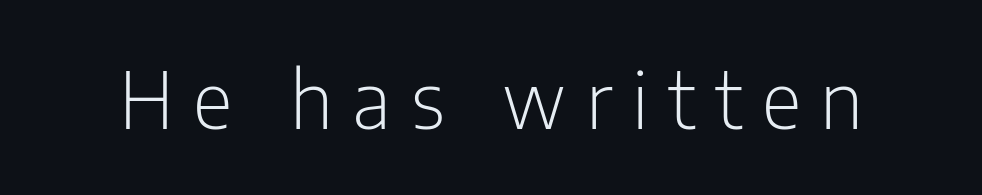
Looks like regular typesetting: each glyph gets only the width it needs. A quiet, ordinary-to-light weight characterises the typeface. The font's upright variant was chosen for this text. Type without underlining. Nothing sits at the stroke ends, so this counts as sans-serif. Characters follow at a spacing far wider than the type designer built in.
